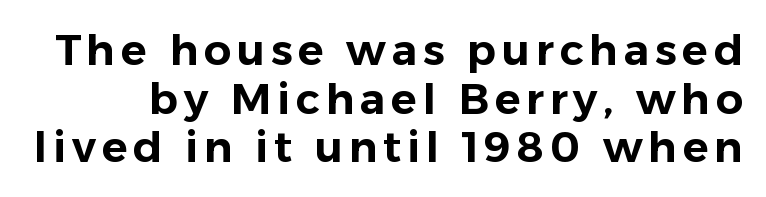
Is this a fixed-width face? No — the glyphs have proportional, varying widths. Posture: straight, roman, zero tilt. The space beneath each line is pristine and unruled. Quick note: interline space is minimal. These lines are composed in type without serifs.
